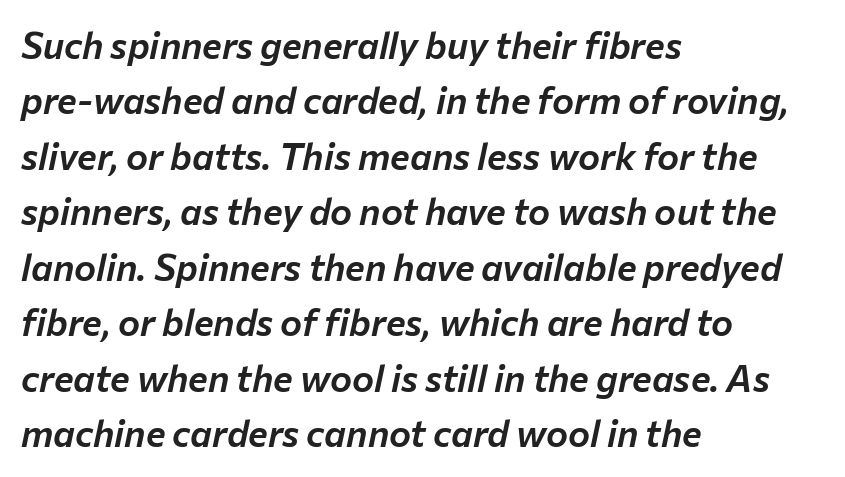
{"italic": "yes", "lean": "right", "slant_degrees": 12, "width": "normal", "stroke_contrast": "low", "x_height": "medium", "monospaced": "no", "underline": "no", "align": "left", "line_spacing": "normal", "line_spacing_ratio": 1.5, "letter_spacing": "normal", "letter_spacing_em": 0.0, "glyph_px": 37}
